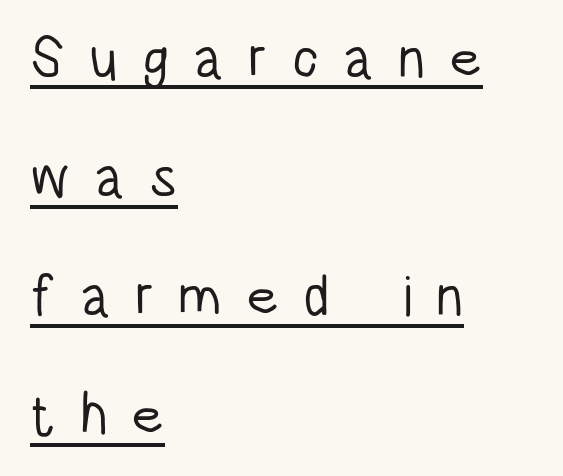
{"serif": "no", "italic": "no", "bold": "no", "weight": "light", "width": "condensed", "stroke_contrast": "low", "x_height": "large", "monospaced": "no", "underline": "yes", "align": "left", "line_spacing": "loose", "line_spacing_ratio": 2.09, "letter_spacing": "wide", "letter_spacing_em": 0.42, "glyph_px": 57}
